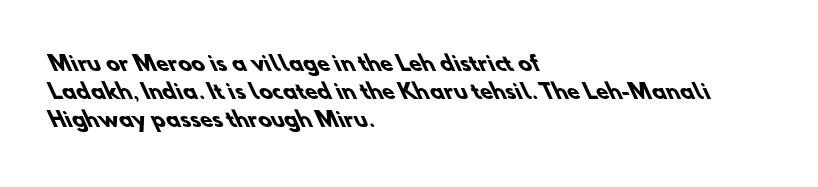
Q: Is the text bold? A: Yes.
Q: Is the text underlined? A: No.
Q: How is the paragraph aligned? A: Left-aligned.
Q: Is the spacing between letters normal or unusually wide? A: Normal.
Q: Is the spacing between lines tight, normal or loose? A: Normal.
